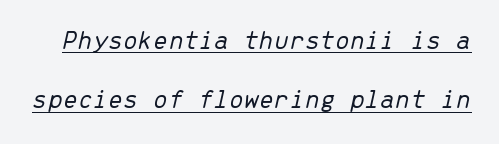
Q: Is the text bold? A: No.
Q: Is the text italic (slanted)? A: Yes, it leans right by about 13 degrees.
Q: Is the text underlined? A: Yes.
Q: Is the spacing between letters normal or unusually wide? A: Normal.
Q: Is the spacing between lines tight, normal or loose? A: Loose.
